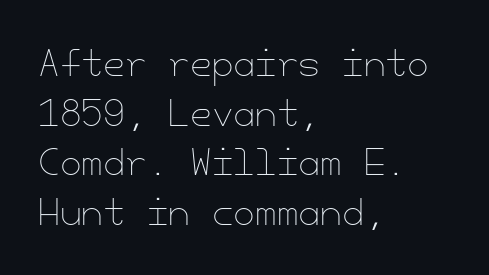
Words appear dense and cohesive because spacing is normal. The strip under each line holds only bare page. Typeset ragged right — the left edge is the straight one. Leading matches the norm, producing a regular column.
